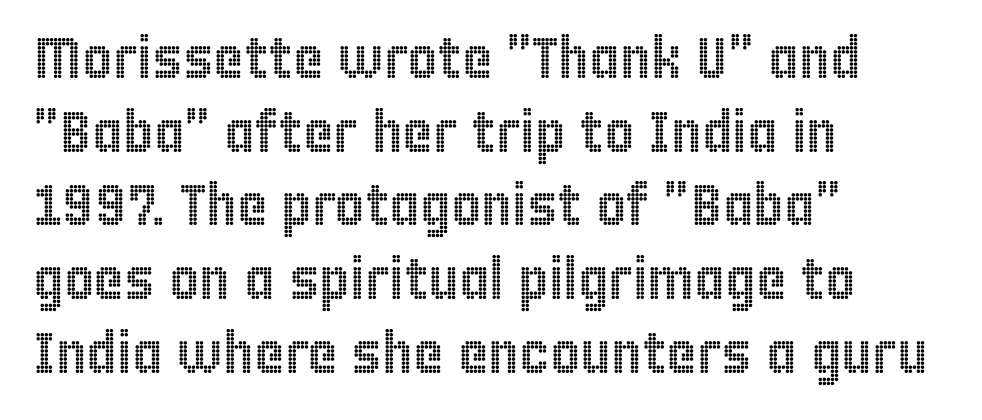
{"italic": "no", "width": "condensed", "x_height": "large", "monospaced": "no", "underline": "no", "align": "left", "line_spacing": "normal", "line_spacing_ratio": 1.27, "letter_spacing": "normal", "letter_spacing_em": 0.0, "glyph_px": 58}
